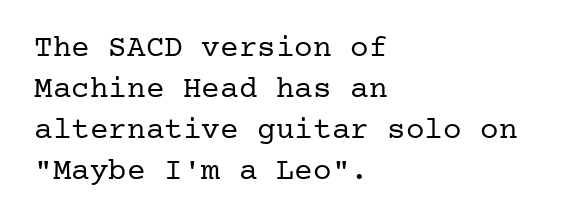
The image shows 31 px regular-weight serif type, upright; set left-aligned, normal line spacing (1.32x), normal letter spacing, not underlined; low stroke contrast and a medium x-height.
